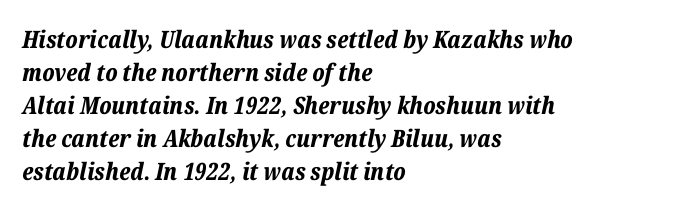
Q: Is the text bold? A: Yes.
Q: Is the text italic (slanted)? A: Yes, it leans right by about 12 degrees.
Q: Is the text underlined? A: No.
Q: How is the paragraph aligned? A: Left-aligned.
Q: Is the spacing between letters normal or unusually wide? A: Normal.
Q: Is the spacing between lines tight, normal or loose? A: Normal.
